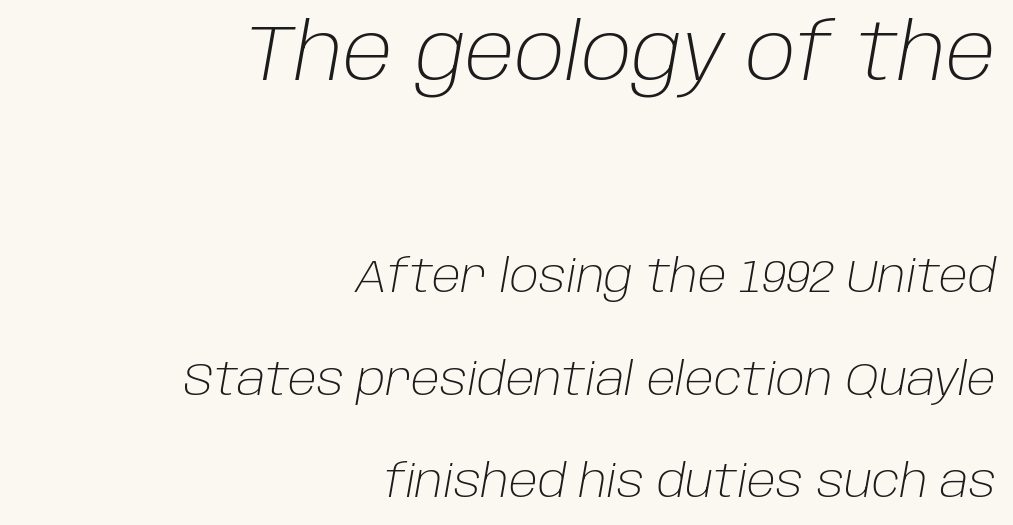
Q: Is the text bold? A: No.
Q: Is the text italic (slanted)? A: Yes, it leans right by about 10 degrees.
Q: Is the text underlined? A: No.
Q: How is the paragraph aligned? A: Right-aligned.
Q: Is the spacing between letters normal or unusually wide? A: Normal.
Q: Is the spacing between lines tight, normal or loose? A: Loose.
Q: Which block of text is set in a larger size, the first (top) or the second (bottom)? A: The first (top) one.
Q: Width (condensed, normal, or wide)? A: Normal.
Q: Stroke contrast? A: Low.
Q: x-height? A: Large.
Q: Monospaced? A: No.
